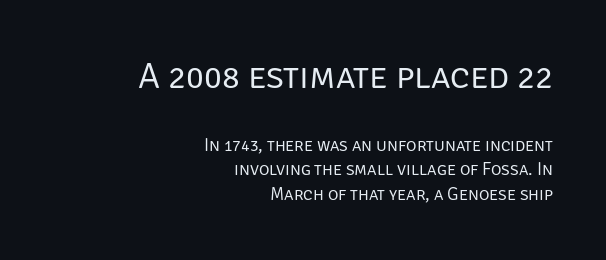
Has an underline been added? It has not. Glyph-to-glyph distance matches everyday printed text. This sample has the flowing, uneven cadence of proportional lettering. Compared with a flush-left layout, this one pins lines to the opposite, right side. Stems here are at most as thick as an everyday book face.
